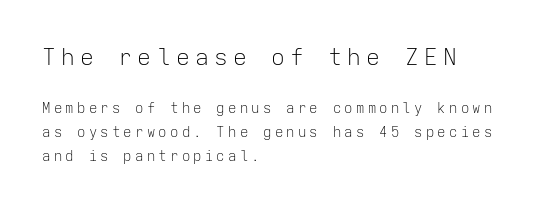
Q: Is the text bold? A: No.
Q: Is the text italic (slanted)? A: No, it is upright.
Q: Is the text underlined? A: No.
Q: How is the paragraph aligned? A: Left-aligned.
Q: Is the spacing between letters normal or unusually wide? A: Unusually wide.
Q: Is the spacing between lines tight, normal or loose? A: Normal.
Q: Which block of text is set in a larger size, the first (top) or the second (bottom)? A: The first (top) one.
